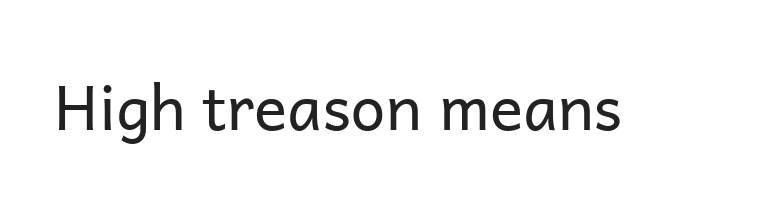
Q: Is the text bold? A: No.
Q: Is the text italic (slanted)? A: No, it is upright.
Q: Is the typeface a serif or a sans-serif typeface? A: Sans-serif.
Q: Is the text underlined? A: No.
Q: Is the spacing between letters normal or unusually wide? A: Normal.
Q: Width (condensed, normal, or wide)? A: Normal.
Q: Stroke contrast? A: Low.
Q: x-height? A: Medium.
Q: Monospaced? A: No.
